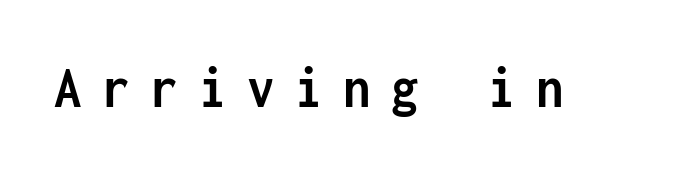
The image shows 61 px semibold, condensed sans-serif type, upright, monospaced; set unusually wide letter spacing (+0.34 em), not underlined; low stroke contrast and a medium x-height.
